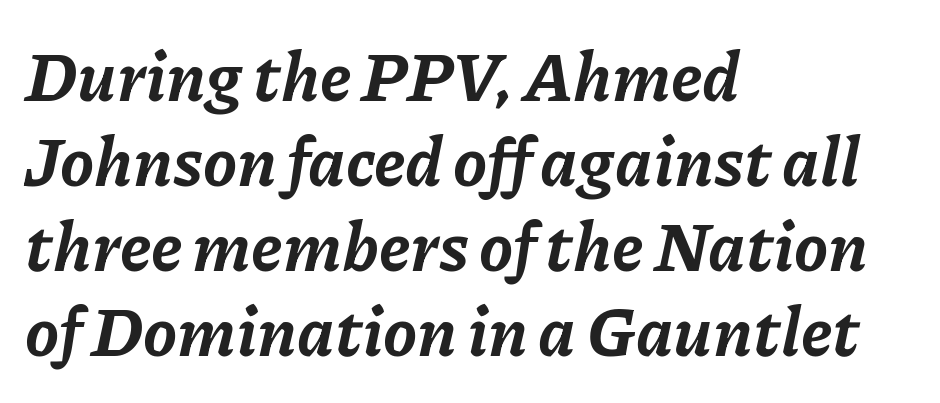
The image shows 68 px bold type, italic (leaning right); set left-aligned, normal line spacing (1.25x), normal letter spacing, not underlined; low stroke contrast and a medium x-height.
